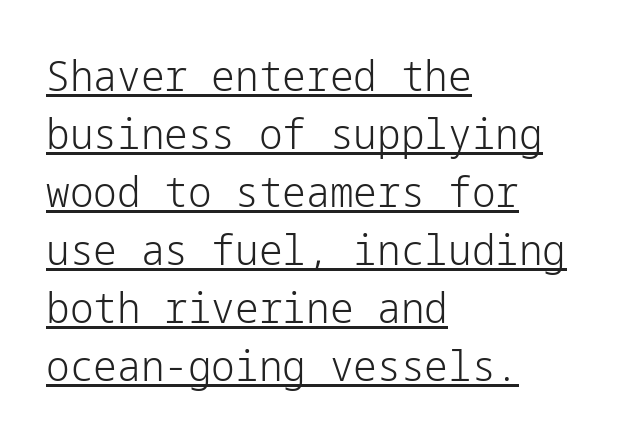
{"serif": "no", "italic": "no", "bold": "no", "weight": "light", "width": "normal", "stroke_contrast": "low", "x_height": "medium", "underline": "yes", "align": "left", "line_spacing": "normal", "line_spacing_ratio": 1.38, "letter_spacing": "normal", "letter_spacing_em": 0.0, "glyph_px": 42}
